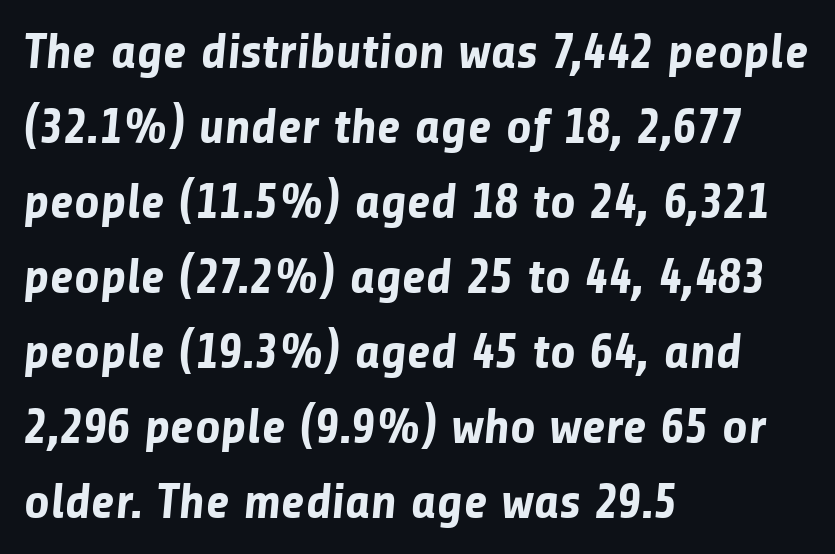
One glance says typical: line gaps are just what's usual. The strip under each line holds only bare page. The type family on display is of the sans-serif kind. Compared with typical body copy, the letter spacing here is the same.
